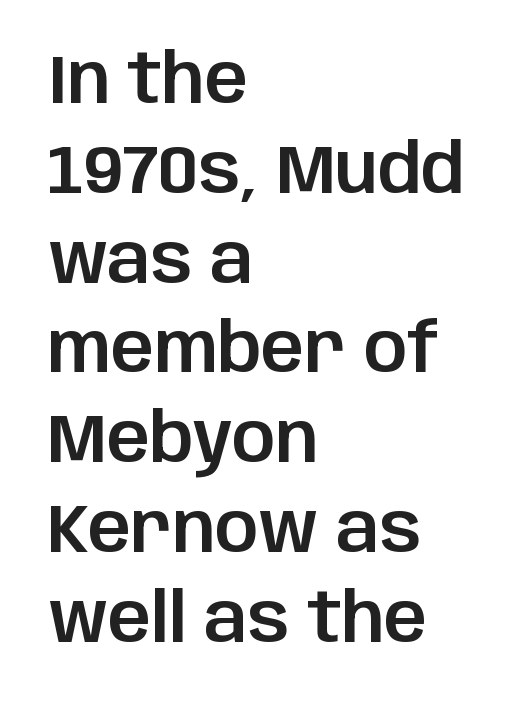
Caption: standard tracking, unaltered. Clear beneath every line of the passage. The setting favours the left margin, as ordinary paragraphs usually do. Interline gaps are of average width in this sample.
